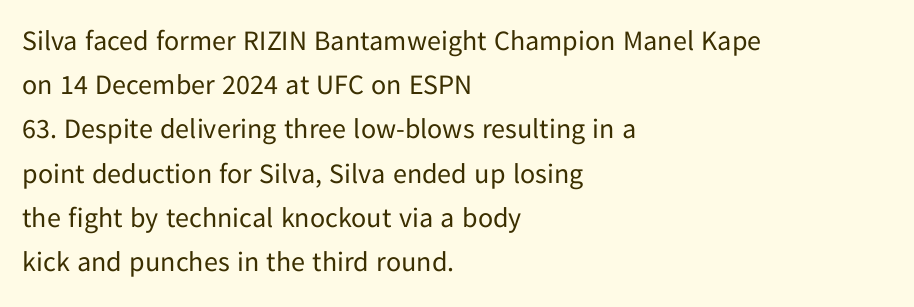
{"serif": "no", "italic": "no", "bold": "no", "weight": "regular", "width": "normal", "stroke_contrast": "low", "x_height": "medium", "monospaced": "no", "underline": "no", "align": "left", "line_spacing": "normal", "line_spacing_ratio": 1.58, "letter_spacing": "normal", "letter_spacing_em": 0.0, "glyph_px": 28}
